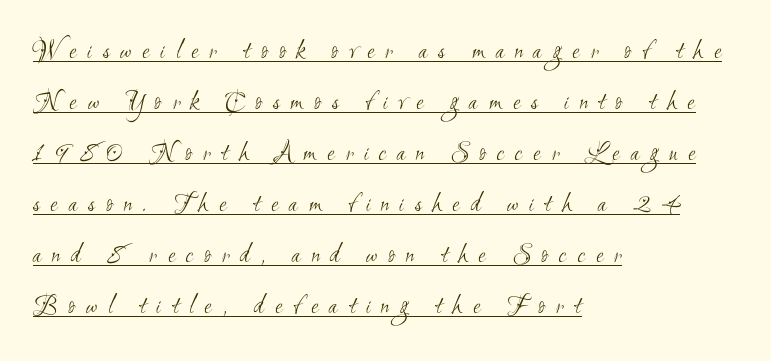
{"bold": "no", "underline": "yes", "align": "left", "line_spacing_ratio": 1.89, "letter_spacing": "wide", "letter_spacing_em": 0.39, "glyph_px": 27}
